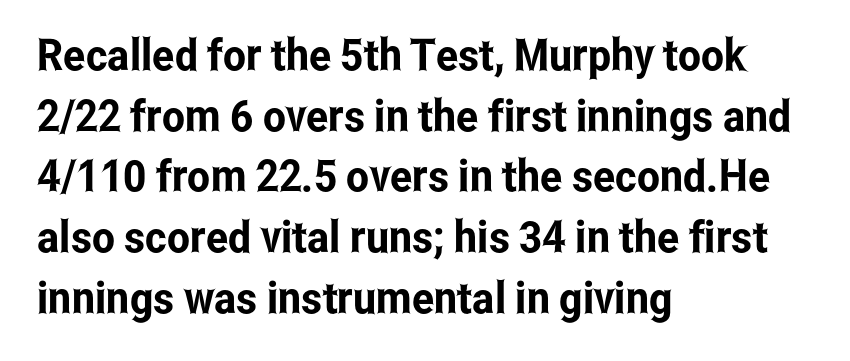
{"serif": "no", "italic": "no", "width": "condensed", "stroke_contrast": "low", "x_height": "medium", "monospaced": "no", "underline": "no", "align": "left", "line_spacing": "normal", "line_spacing_ratio": 1.38, "letter_spacing": "normal", "letter_spacing_em": 0.0, "glyph_px": 44}
